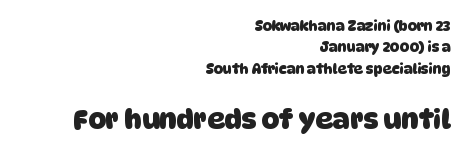
Q: Is the text bold? A: Yes.
Q: Is the text underlined? A: No.
Q: How is the paragraph aligned? A: Right-aligned.
Q: Is the spacing between letters normal or unusually wide? A: Normal.
Q: Is the spacing between lines tight, normal or loose? A: Normal.
Q: Which block of text is set in a larger size, the first (top) or the second (bottom)? A: The second (bottom) one.
